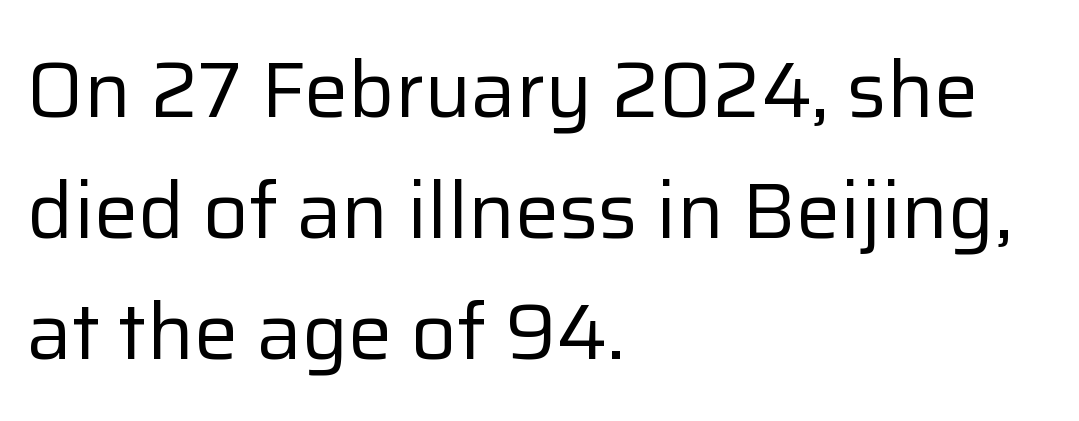
One glance says typical: line gaps are just what's usual. Nothing heavy about these letters — not bold at all. Every character sits straight up, as roman type does. The designer went with a sans here, leaving each stem footless. The glyphs are unaccompanied by any horizontal stroke below them.
